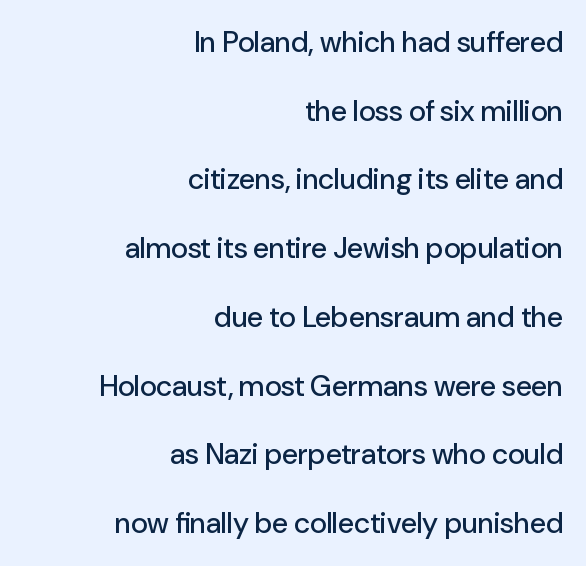
Q: Is the text italic (slanted)? A: No, it is upright.
Q: Is the typeface a serif or a sans-serif typeface? A: Sans-serif.
Q: Is the text underlined? A: No.
Q: How is the paragraph aligned? A: Right-aligned.
Q: Is the spacing between letters normal or unusually wide? A: Normal.
Q: Is the spacing between lines tight, normal or loose? A: Loose.
Q: Width (condensed, normal, or wide)? A: Normal.
Q: Stroke contrast? A: Low.
Q: x-height? A: Medium.
Q: Monospaced? A: No.
